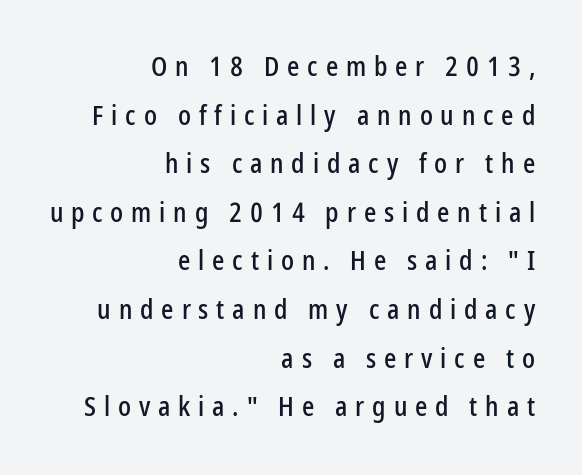
Q: Is the text italic (slanted)? A: No, it is upright.
Q: Is the text underlined? A: No.
Q: How is the paragraph aligned? A: Right-aligned.
Q: Is the spacing between letters normal or unusually wide? A: Unusually wide.
